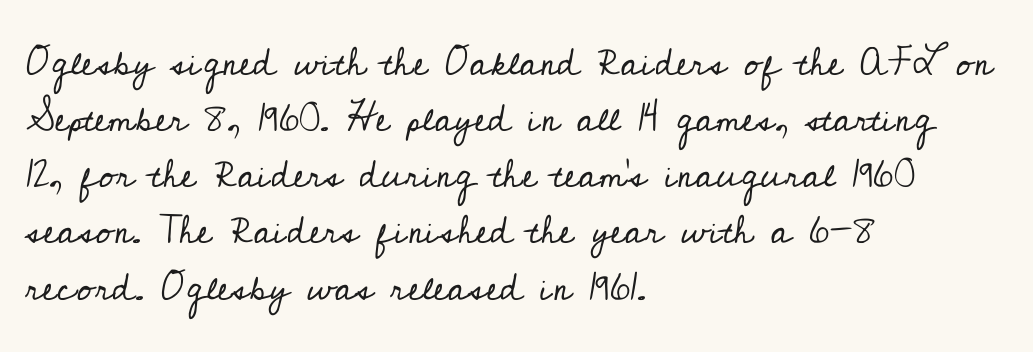
{"serif": "yes", "bold": "no", "weight": "regular", "width": "normal", "stroke_contrast": "low", "x_height": "small", "monospaced": "no", "underline": "no", "align": "left", "line_spacing": "normal", "line_spacing_ratio": 1.44, "letter_spacing": "normal", "letter_spacing_em": 0.0, "glyph_px": 39}
